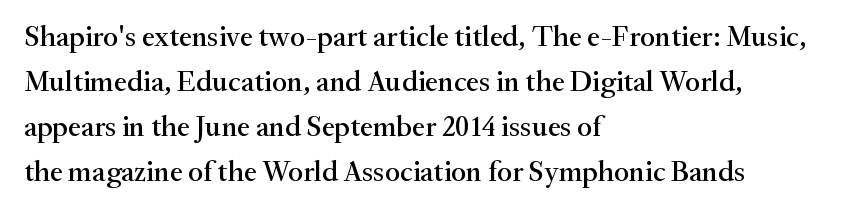
Q: Is the text italic (slanted)? A: No, it is upright.
Q: Is the typeface a serif or a sans-serif typeface? A: Serif.
Q: Is the text underlined? A: No.
Q: How is the paragraph aligned? A: Left-aligned.
Q: Is the spacing between letters normal or unusually wide? A: Normal.
Q: Is the spacing between lines tight, normal or loose? A: Normal.
Q: Width (condensed, normal, or wide)? A: Normal.
Q: Stroke contrast? A: Medium.
Q: x-height? A: Small.
Q: Monospaced? A: No.
